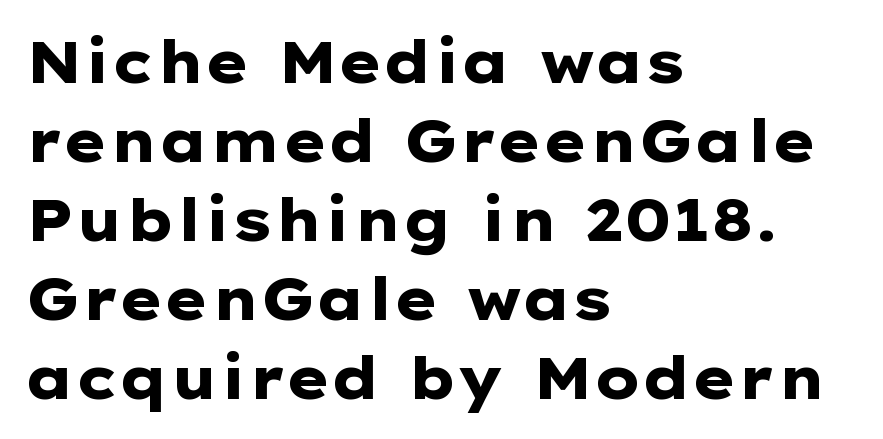
The image shows 58 px heavy, wide sans-serif type, upright; set left-aligned, normal line spacing (1.36x), normal letter spacing, not underlined; low stroke contrast and a medium x-height.
